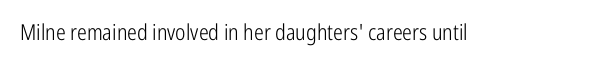
Q: Is the text bold? A: No.
Q: Is the text italic (slanted)? A: No, it is upright.
Q: Is the text underlined? A: No.
Q: Is the spacing between letters normal or unusually wide? A: Normal.
